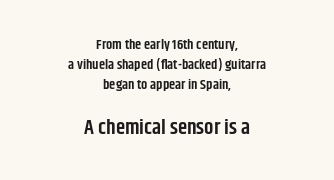
Q: Is the text bold? A: Semi-bold.
Q: Is the text italic (slanted)? A: No, it is upright.
Q: Is the text underlined? A: No.
Q: How is the paragraph aligned? A: Centered.
Q: Is the spacing between letters normal or unusually wide? A: Normal.
Q: Is the spacing between lines tight, normal or loose? A: Normal.
Q: Which block of text is set in a larger size, the first (top) or the second (bottom)? A: The second (bottom) one.
